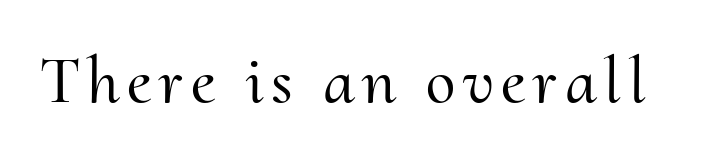
Q: Is the text italic (slanted)? A: No, it is upright.
Q: Is the typeface a serif or a sans-serif typeface? A: Serif.
Q: Is the text underlined? A: No.
Q: Width (condensed, normal, or wide)? A: Normal.
Q: Stroke contrast? A: Medium.
Q: x-height? A: Small.
Q: Monospaced? A: No.
